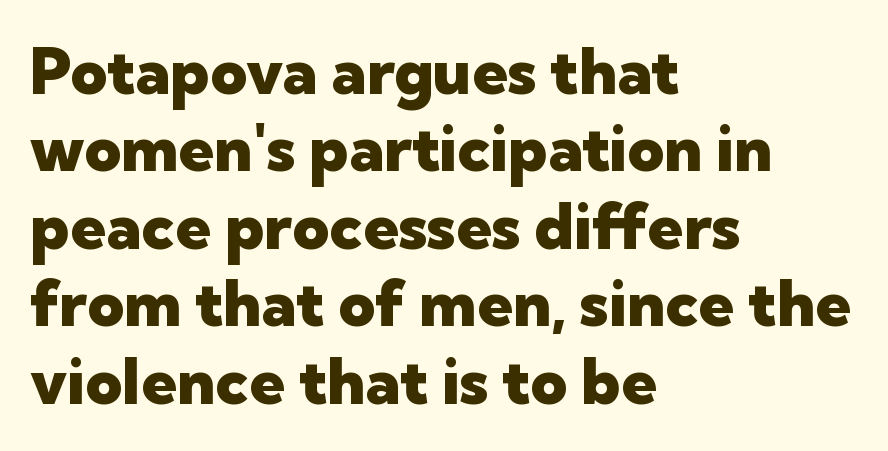
The image shows 64 px heavy sans-serif type, upright; set left-aligned, line spacing 1.21x, normal letter spacing, not underlined; low stroke contrast and a medium x-height.
